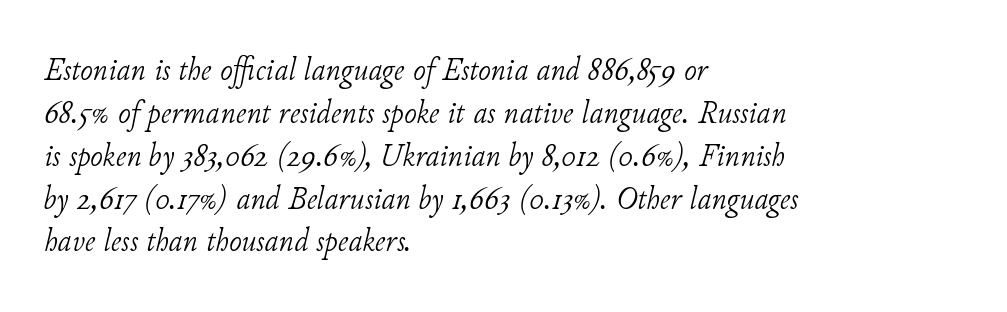
The image shows 34 px light serif type, italic (leaning right); set left-aligned, normal line spacing (1.26x), normal letter spacing, not underlined; low stroke contrast and a small x-height.
